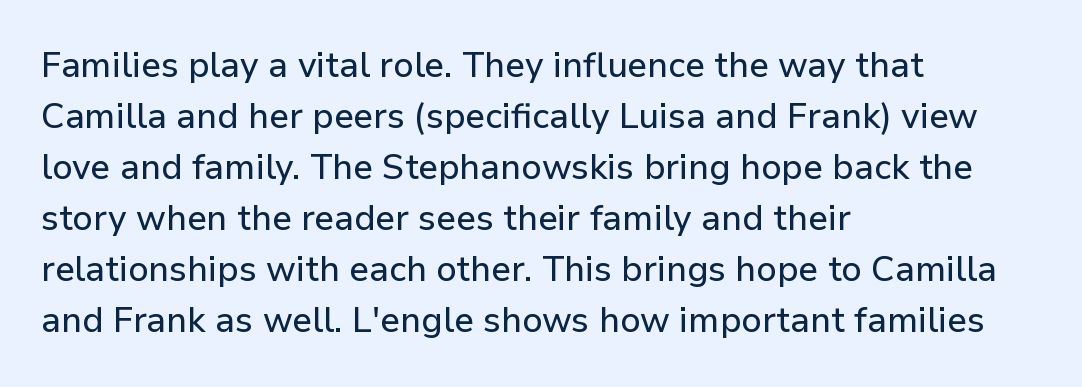
{"serif": "no", "italic": "no", "width": "normal", "stroke_contrast": "low", "x_height": "medium", "monospaced": "no", "underline": "no", "align": "left", "line_spacing": "normal", "line_spacing_ratio": 1.46, "letter_spacing": "normal", "letter_spacing_em": 0.0, "glyph_px": 35}
